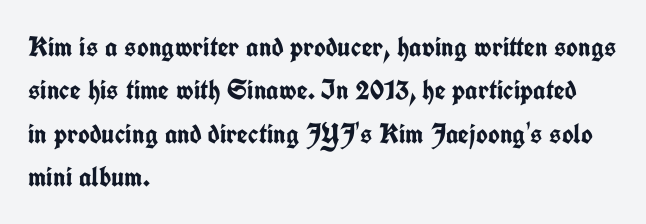
Q: Is the text bold? A: Yes.
Q: Is the text italic (slanted)? A: No, it is upright.
Q: Is the typeface a serif or a sans-serif typeface? A: Sans-serif.
Q: Is the text underlined? A: No.
Q: How is the paragraph aligned? A: Left-aligned.
Q: Is the spacing between letters normal or unusually wide? A: Normal.
Q: Is the spacing between lines tight, normal or loose? A: Normal.
Q: Width (condensed, normal, or wide)? A: Condensed.
Q: Stroke contrast? A: Low.
Q: x-height? A: Medium.
Q: Monospaced? A: No.
